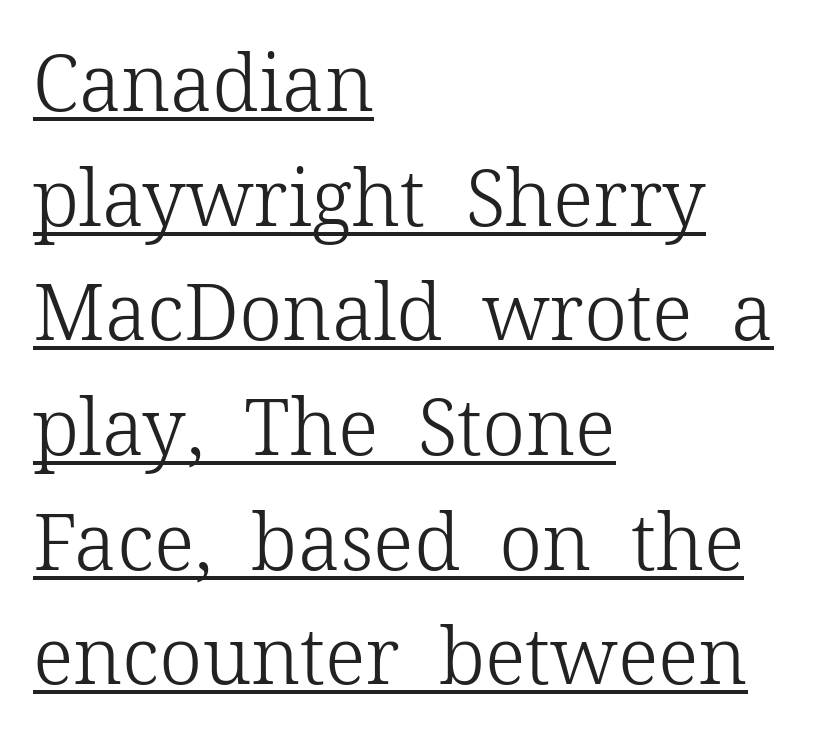
The image shows 78 px light serif type, upright; set left-aligned, normal line spacing (1.47x), normal letter spacing, underlined; low stroke contrast and a medium x-height.
